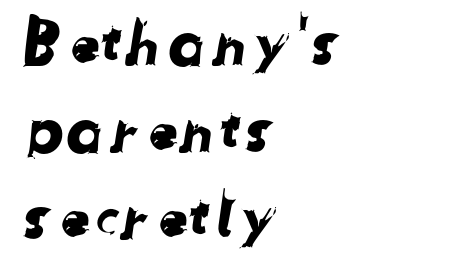
Q: Is the typeface a serif or a sans-serif typeface? A: Sans-serif.
Q: Is the text underlined? A: No.
Q: How is the paragraph aligned? A: Left-aligned.
Q: Is the spacing between letters normal or unusually wide? A: Normal.
Q: Is the spacing between lines tight, normal or loose? A: Normal.
Q: Width (condensed, normal, or wide)? A: Normal.
Q: Stroke contrast? A: Low.
Q: x-height? A: Medium.
Q: Monospaced? A: No.
